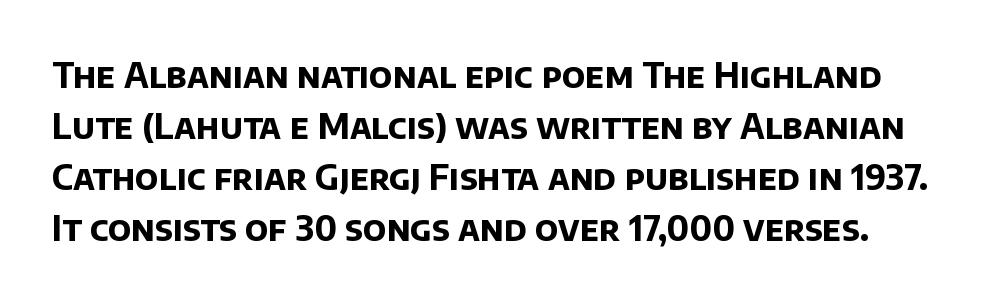
Evenly set lines give the paragraph a standard silhouette. The type is set solid horizontally, with unmodified tracking. You can tell from the bare stems that sans-serif type was used. The space beneath each line is pristine and unruled.
